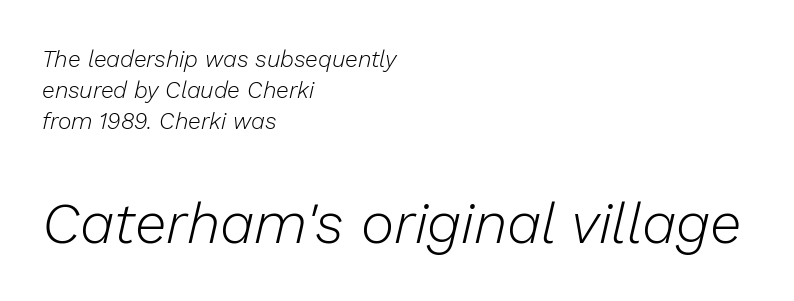
The image shows 57 px light type, italic (leaning right); set left-aligned, normal line spacing (1.35x), normal letter spacing, not underlined; the second (bottom) block is 2.48x larger; low stroke contrast and a medium x-height.
